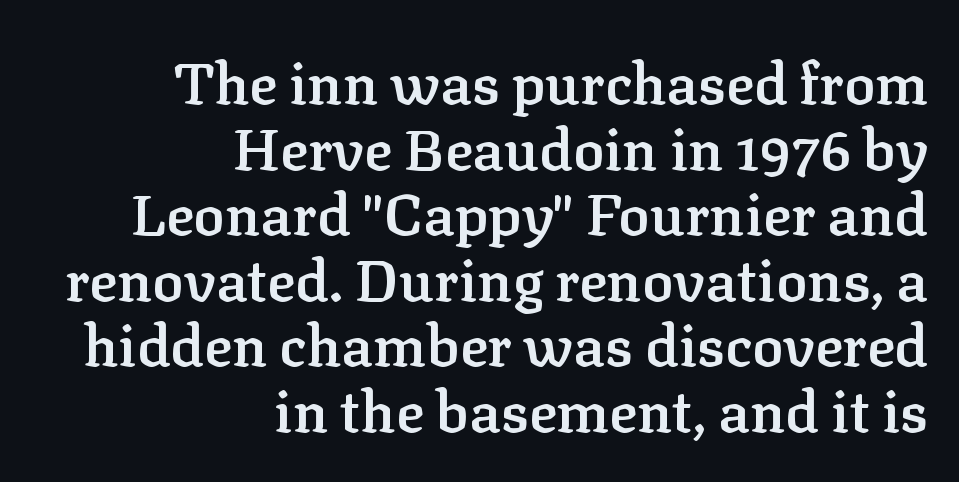
Q: Is the text bold? A: Semi-bold.
Q: Is the text italic (slanted)? A: No, it is upright.
Q: Is the typeface a serif or a sans-serif typeface? A: Serif.
Q: Is the text underlined? A: No.
Q: How is the paragraph aligned? A: Right-aligned.
Q: Is the spacing between letters normal or unusually wide? A: Normal.
Q: Is the spacing between lines tight, normal or loose? A: Tight.
Q: Width (condensed, normal, or wide)? A: Normal.
Q: Stroke contrast? A: Low.
Q: x-height? A: Medium.
Q: Monospaced? A: No.
